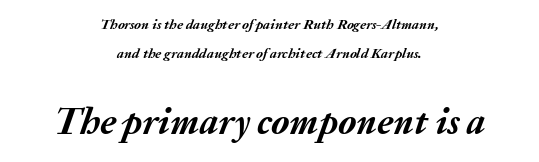
The image shows 37 px semibold type, italic (leaning right); set centered, loose line spacing (2.07x), normal letter spacing, not underlined; the second (bottom) block is 2.64x larger; medium stroke contrast and a medium x-height.
